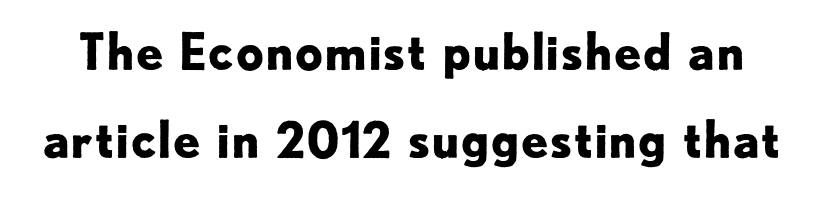
Italic? Not at all — the glyphs are vertical. The tracking reads as untouched default to a designer's eye. The characters look thick and weighty, a clear bold. Anything drawn beneath the words? Only blank space.
